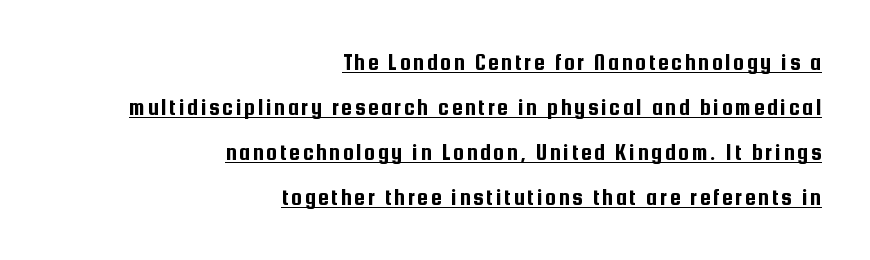
The image shows 24 px text type, upright; set right-aligned, line spacing 1.88x, underlined.
